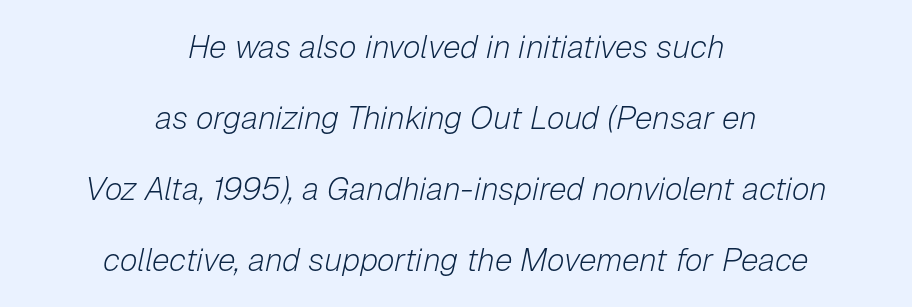
The image shows 32 px light type, italic (leaning right); set centered, loose line spacing (2.22x), normal letter spacing, not underlined; low stroke contrast and a medium x-height.
